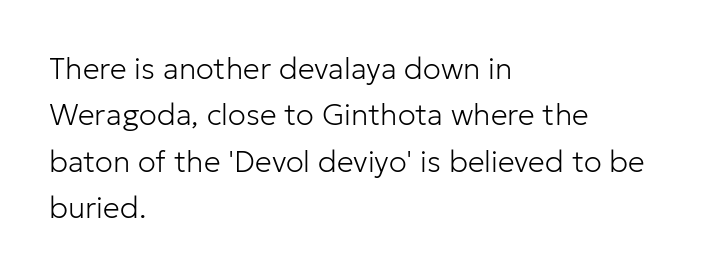
Q: Is the text bold? A: No.
Q: Is the text italic (slanted)? A: No, it is upright.
Q: Is the typeface a serif or a sans-serif typeface? A: Sans-serif.
Q: Is the text underlined? A: No.
Q: How is the paragraph aligned? A: Left-aligned.
Q: Is the spacing between letters normal or unusually wide? A: Normal.
Q: Is the spacing between lines tight, normal or loose? A: Normal.
Q: Width (condensed, normal, or wide)? A: Normal.
Q: Stroke contrast? A: Low.
Q: x-height? A: Medium.
Q: Monospaced? A: No.
